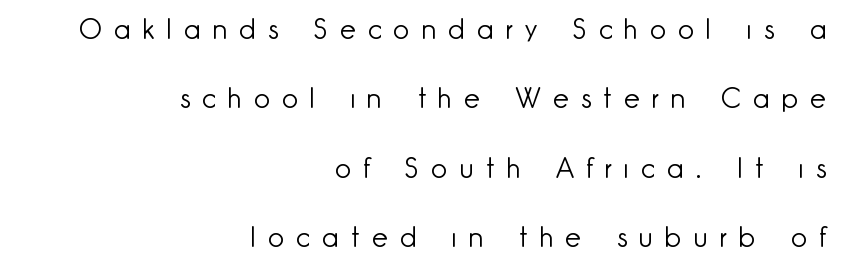
{"serif": "no", "italic": "no", "bold": "no", "weight": "light", "width": "normal", "stroke_contrast": "low", "x_height": "small", "monospaced": "no", "underline": "no", "align": "right", "line_spacing": "loose", "line_spacing_ratio": 2.48, "letter_spacing": "wide", "letter_spacing_em": 0.44, "glyph_px": 28}
